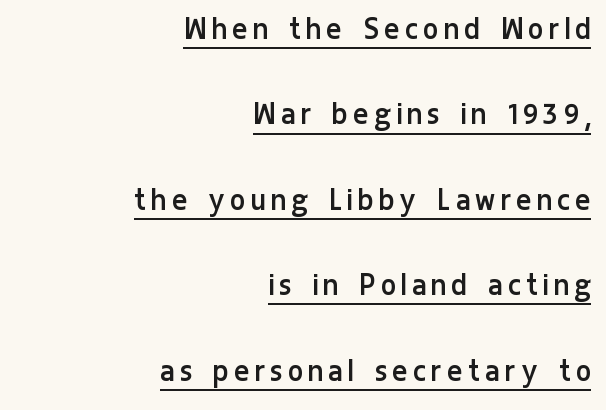
The lettering stays uniformly vertical, giving the passage a roman look. Is this a fixed-width face? No — the glyphs have proportional, varying widths. The designer dialed line spacing up above the default. Every word sits above its own underline. Compared with a typical body face, this is equally light or lighter still. The typeface chosen for these lines omits serifs.
